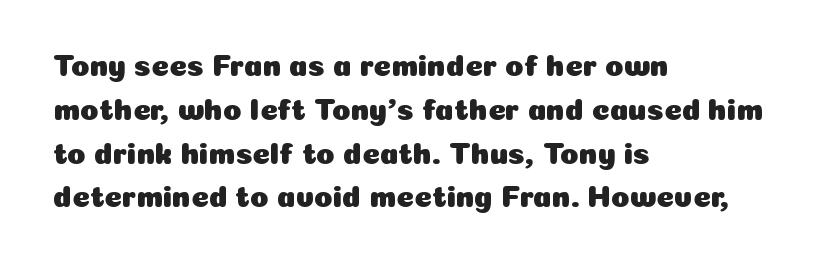
The letterforms sit shoulder to shoulder at normal distance. Is there any slant? The stems are plumb. Each row of text sits above clean, open space. Does the copy run flush right? No — it runs flush left. Regarding leading, the lines here are spaced in the standard way.
